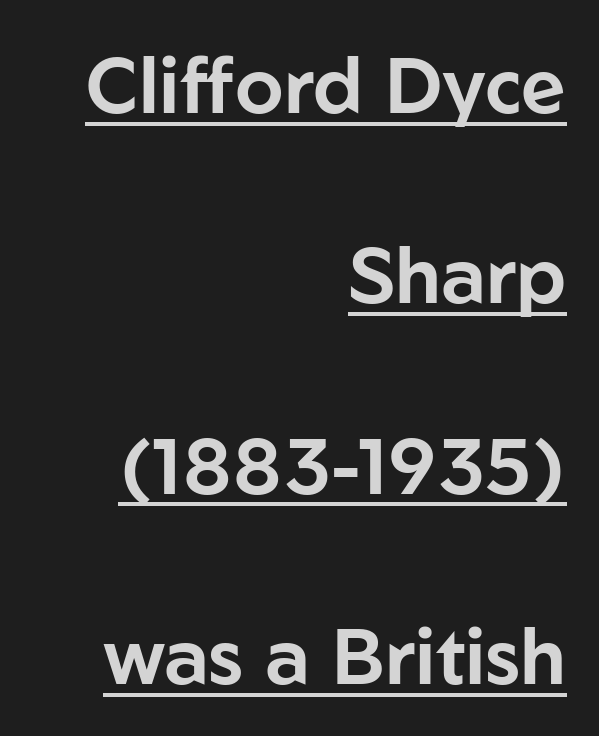
{"serif": "no", "italic": "no", "width": "normal", "stroke_contrast": "low", "x_height": "medium", "monospaced": "no", "underline": "yes", "align": "right", "line_spacing": "loose", "line_spacing_ratio": 2.44, "letter_spacing": "normal", "letter_spacing_em": 0.0, "glyph_px": 78}
